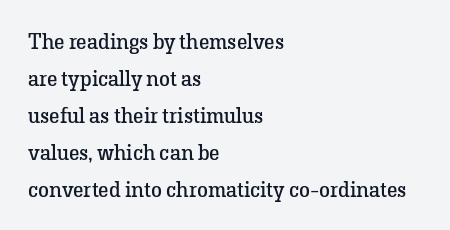
Q: Is the text bold? A: No.
Q: Is the text italic (slanted)? A: No, it is upright.
Q: Is the text underlined? A: No.
Q: How is the paragraph aligned? A: Left-aligned.
Q: Is the spacing between letters normal or unusually wide? A: Normal.
Q: Is the spacing between lines tight, normal or loose? A: Normal.
